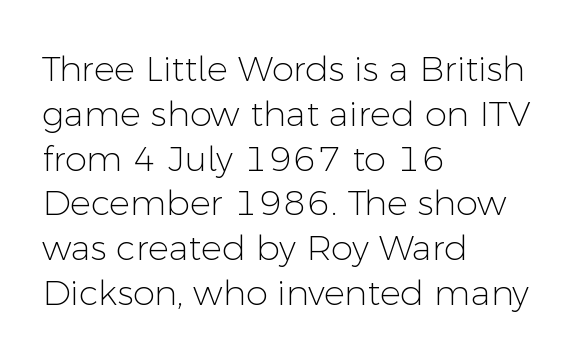
Honestly, there is no underline to notice here at all. This reads as an unemphasized weight, regular at the heaviest. Quick note: not italic, upright. A typesetter would call this proportional, since set widths differ per character.
